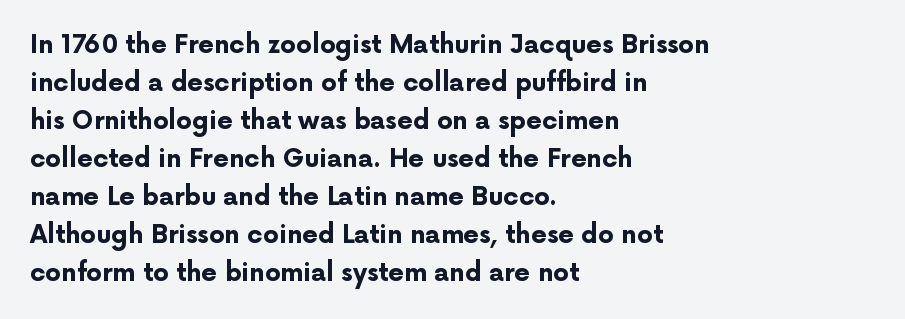
The image shows 25 px bold type, upright; set left-aligned, normal line spacing (1.52x), normal letter spacing, not underlined.
